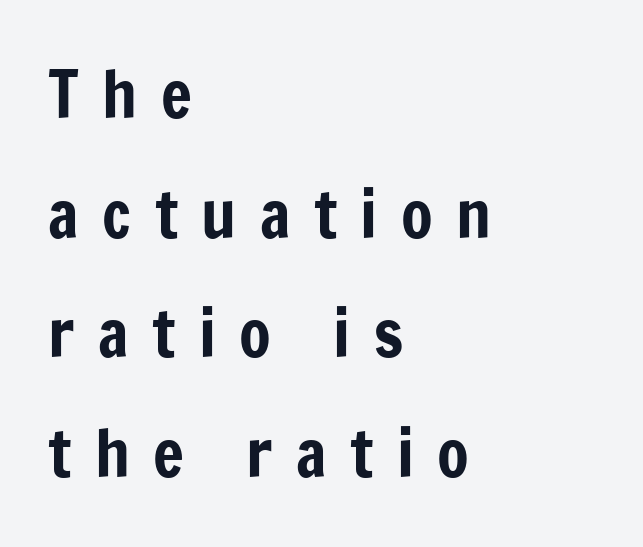
In terms of letterform style, serifs are entirely absent. How are the letters spaced? Widely, with obvious added tracking. Tall strokes in this sample are plumb rather than angled. Alignment: flush left. Beneath every word, the page is bare.
